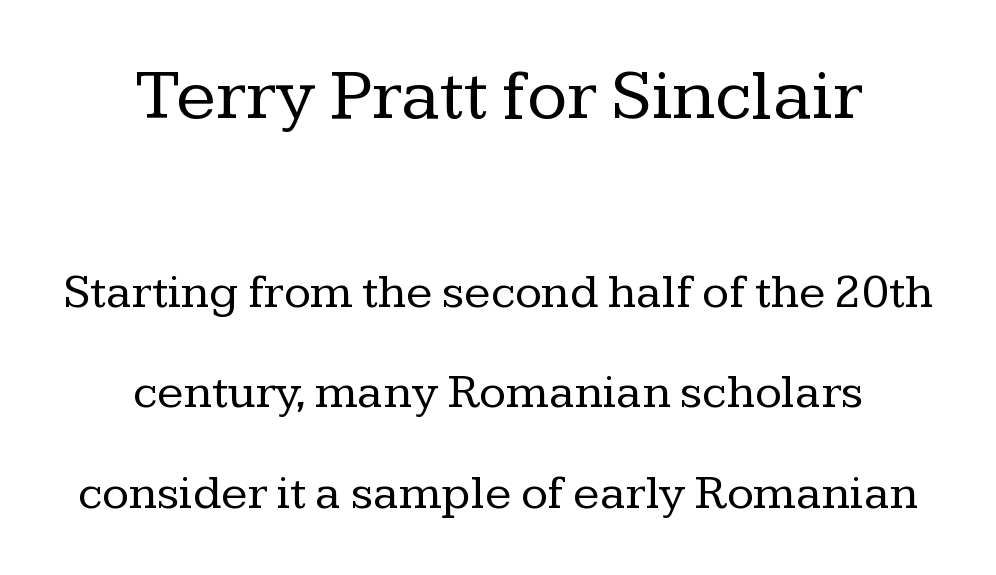
The whitespace from short lines is split evenly between both sides. The passage shown begins with its larger block and ends with its smaller one. Honestly, there is no underline to notice here at all. Do the letters lean? They stand straight. This rendering leaves character spacing at its baseline value.
